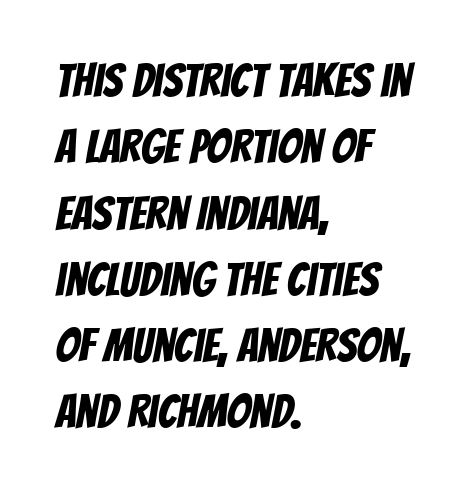
Q: Is the typeface a serif or a sans-serif typeface? A: Sans-serif.
Q: Is the text underlined? A: No.
Q: How is the paragraph aligned? A: Left-aligned.
Q: Is the spacing between letters normal or unusually wide? A: Normal.
Q: Is the spacing between lines tight, normal or loose? A: Normal.
Q: Width (condensed, normal, or wide)? A: Condensed.
Q: Stroke contrast? A: Low.
Q: x-height? A: Large.
Q: Monospaced? A: No.
